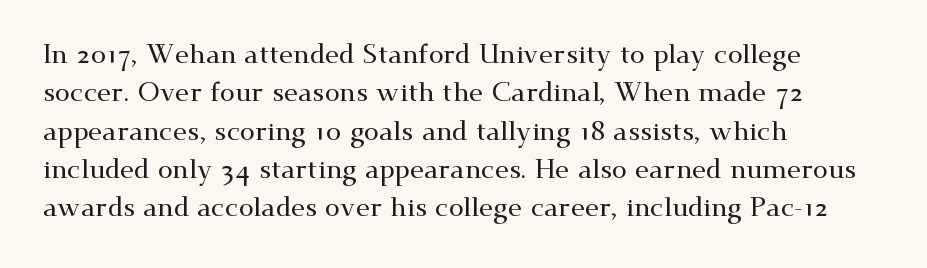
Compared with typical paragraphs, the rows here are spaced about the same. Posture: straight, roman, zero tilt. Inter-character spacing is left at the font's built-in metrics. The space beneath each line is pristine and unruled. The compositor pushed each line to the left boundary.
